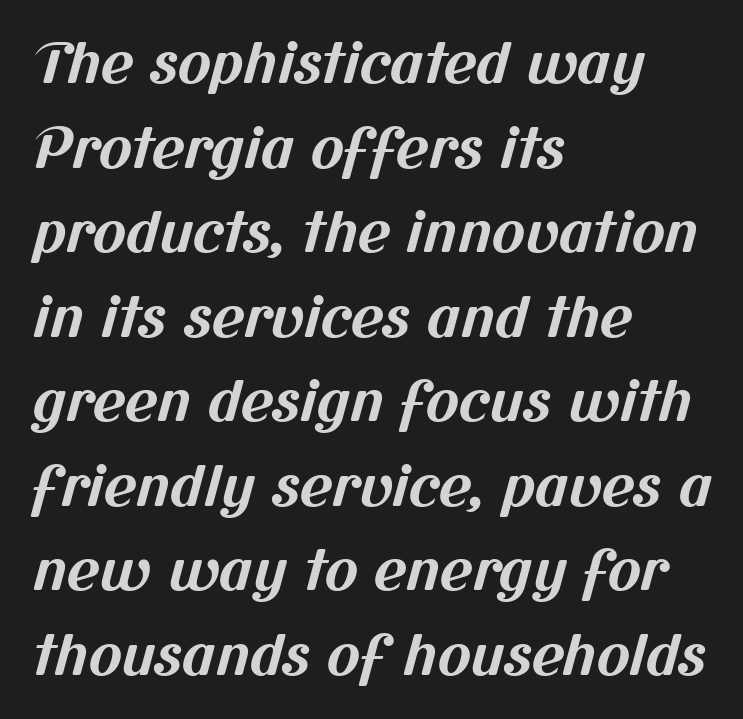
{"serif": "no", "bold": "yes", "weight": "bold", "width": "normal", "stroke_contrast": "medium", "x_height": "medium", "monospaced": "no", "underline": "no", "align": "left", "line_spacing": "normal", "line_spacing_ratio": 1.51, "letter_spacing": "normal", "letter_spacing_em": 0.0, "glyph_px": 56}
